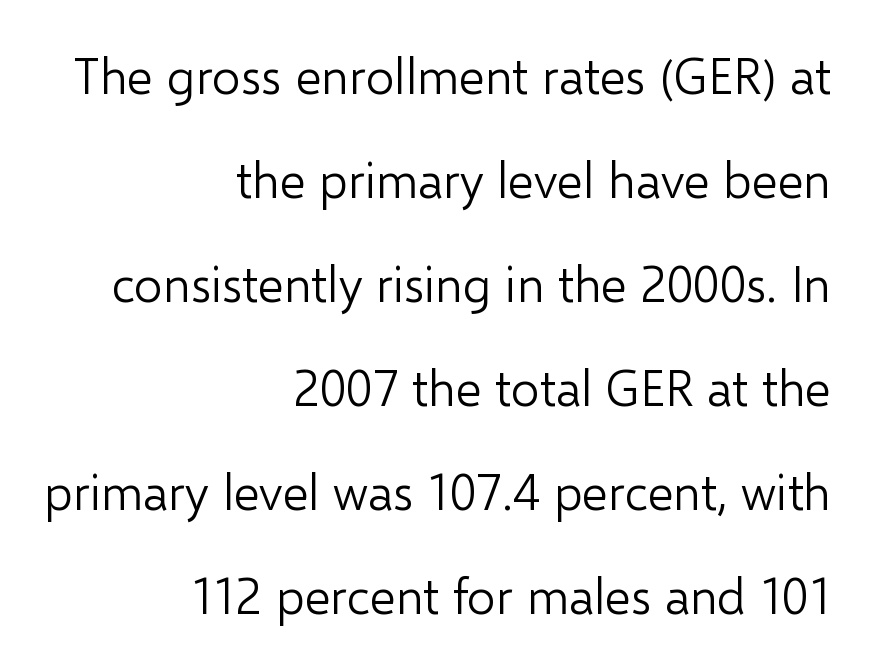
Q: Is the text bold? A: No.
Q: Is the text italic (slanted)? A: No, it is upright.
Q: Is the typeface a serif or a sans-serif typeface? A: Sans-serif.
Q: Is the text underlined? A: No.
Q: How is the paragraph aligned? A: Right-aligned.
Q: Is the spacing between letters normal or unusually wide? A: Normal.
Q: Is the spacing between lines tight, normal or loose? A: Loose.
Q: Width (condensed, normal, or wide)? A: Normal.
Q: Stroke contrast? A: Low.
Q: x-height? A: Medium.
Q: Monospaced? A: No.
